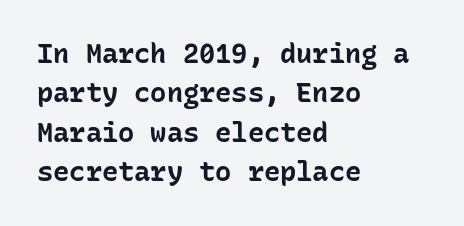
The line texture is even and compact thanks to regular tracking. Notice how the passage keeps a crisp vertical edge on the left only. Rendered with straight, roman letterforms. A bare baseline throughout the passage. One glance says typical: line gaps are just what's usual.
